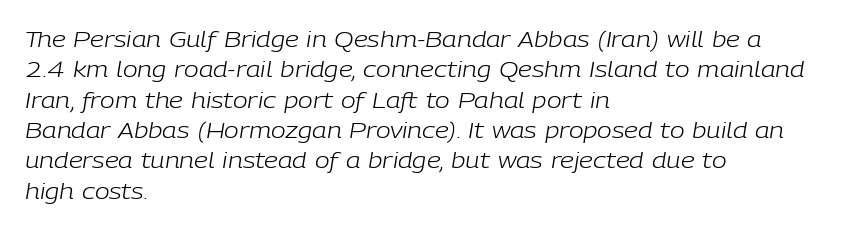
{"italic": "yes", "lean": "right", "slant_degrees": 9, "bold": "no", "underline": "no", "align": "left", "line_spacing": "normal", "line_spacing_ratio": 1.38, "letter_spacing": "normal", "letter_spacing_em": 0.0, "glyph_px": 22}
